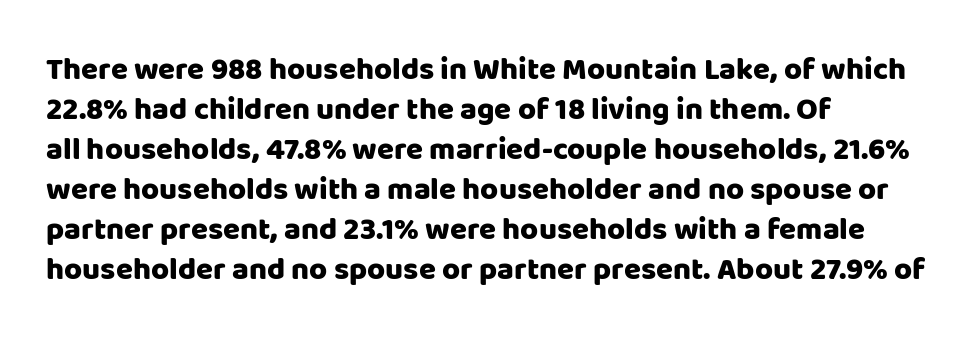
{"serif": "no", "italic": "no", "width": "normal", "stroke_contrast": "low", "x_height": "large", "monospaced": "no", "underline": "no", "align": "left", "line_spacing": "normal", "line_spacing_ratio": 1.29, "letter_spacing": "normal", "letter_spacing_em": 0.0, "glyph_px": 31}
